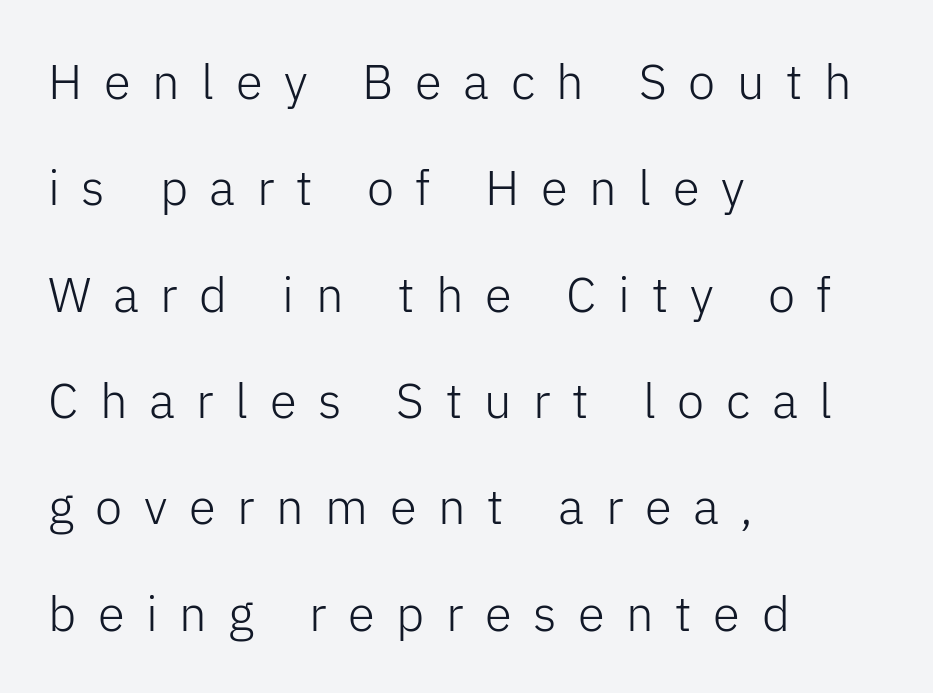
Q: Is the text bold? A: No.
Q: Is the text italic (slanted)? A: No, it is upright.
Q: Is the typeface a serif or a sans-serif typeface? A: Sans-serif.
Q: Is the text underlined? A: No.
Q: How is the paragraph aligned? A: Left-aligned.
Q: Is the spacing between letters normal or unusually wide? A: Unusually wide.
Q: Is the spacing between lines tight, normal or loose? A: Loose.
Q: Width (condensed, normal, or wide)? A: Normal.
Q: Stroke contrast? A: Low.
Q: x-height? A: Medium.
Q: Monospaced? A: No.
